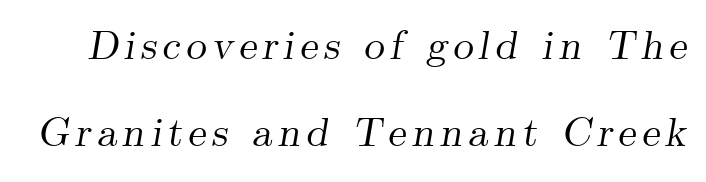
Q: Is the text italic (slanted)? A: Yes, it leans right by about 9 degrees.
Q: Is the typeface a serif or a sans-serif typeface? A: Serif.
Q: Is the text underlined? A: No.
Q: Is the spacing between lines tight, normal or loose? A: Loose.
Q: Width (condensed, normal, or wide)? A: Normal.
Q: Stroke contrast? A: Medium.
Q: x-height? A: Small.
Q: Monospaced? A: No.
